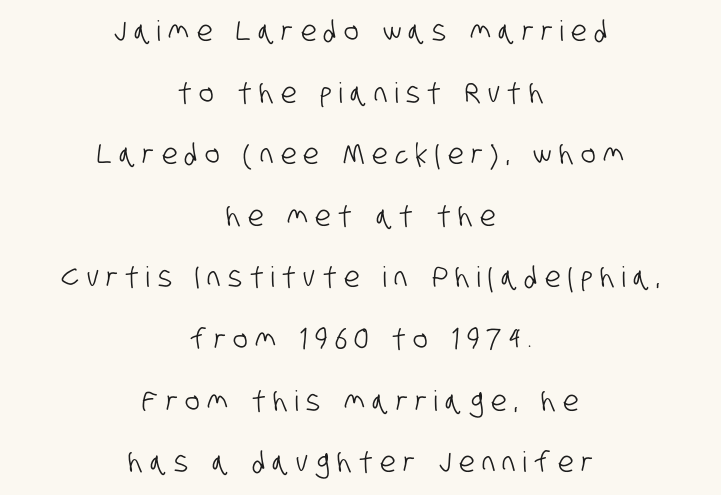
The designer dialed line spacing up above the default. The passage shown is not underscored anywhere. Visually the block forms a symmetrical silhouette, jagged on both flanks. Tracking value appears strongly positive — letters spread wide.
